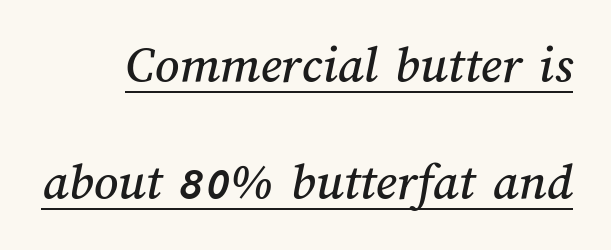
The image shows 53 px text type; set loose line spacing (2.21x), normal letter spacing, underlined; medium stroke contrast and a medium x-height.
